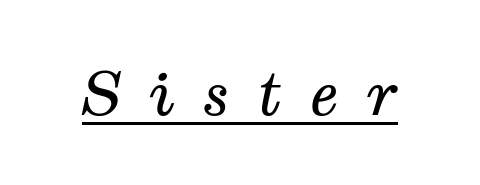
The image shows 61 px regular-weight serif type, italic (leaning right); set unusually wide letter spacing (+0.45 em), underlined; medium stroke contrast and a medium x-height.
